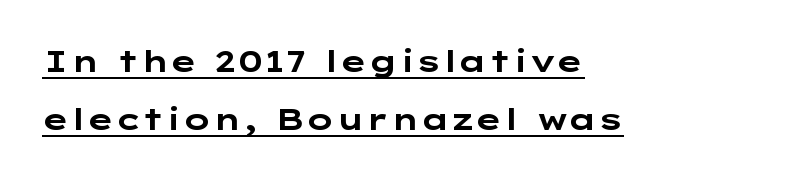
Short and long lines alike share a common starting point at left. The lines are spread far apart with generous leading. The letters are bold, with thick, heavy strokes. Nope, no serifs anywhere on these letters.
